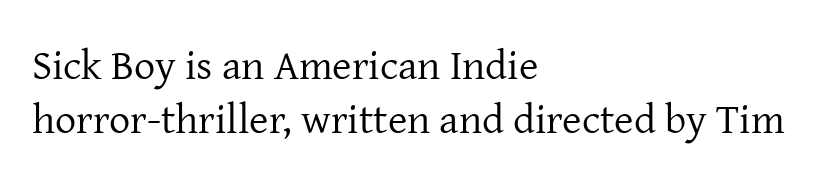
Q: Is the text bold? A: No.
Q: Is the text italic (slanted)? A: No, it is upright.
Q: Is the typeface a serif or a sans-serif typeface? A: Serif.
Q: Is the text underlined? A: No.
Q: How is the paragraph aligned? A: Left-aligned.
Q: Is the spacing between letters normal or unusually wide? A: Normal.
Q: Is the spacing between lines tight, normal or loose? A: Normal.
Q: Width (condensed, normal, or wide)? A: Normal.
Q: Stroke contrast? A: Low.
Q: x-height? A: Medium.
Q: Monospaced? A: No.
